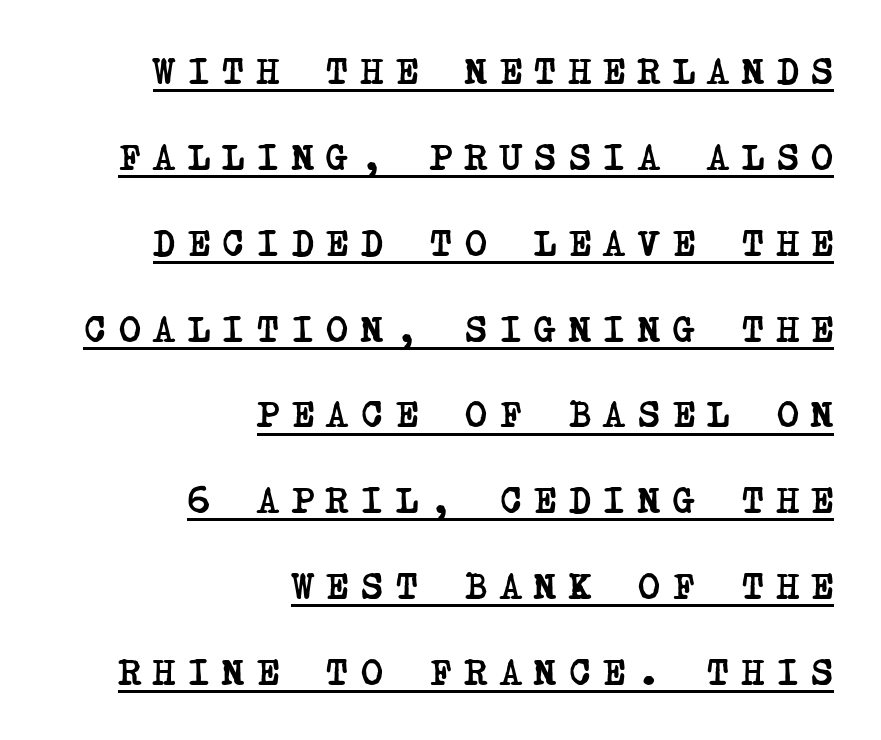
Q: Is the text bold? A: Yes.
Q: Is the typeface a serif or a sans-serif typeface? A: Serif.
Q: Is the text underlined? A: Yes.
Q: How is the paragraph aligned? A: Right-aligned.
Q: Is the spacing between letters normal or unusually wide? A: Unusually wide.
Q: Is the spacing between lines tight, normal or loose? A: Loose.
Q: Width (condensed, normal, or wide)? A: Condensed.
Q: Stroke contrast? A: Low.
Q: x-height? A: Large.
